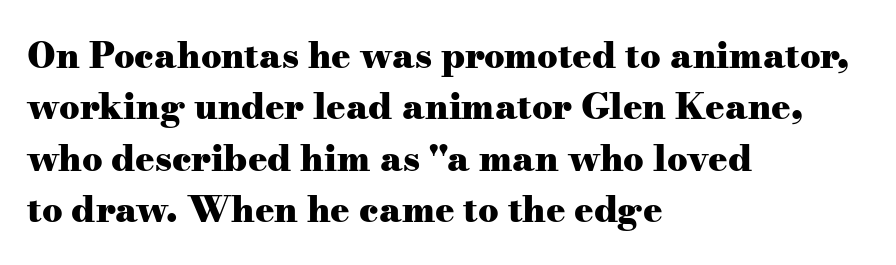
Think of a printed novel: that variable character pitch is what you see here. Visually the block forms a straight wall on the left and a jagged coastline on the right. Vertical spacing — default. Summary of weight: heavy, a full bold. Look at the bottom of the vertical strokes: they flare into serifs here.
